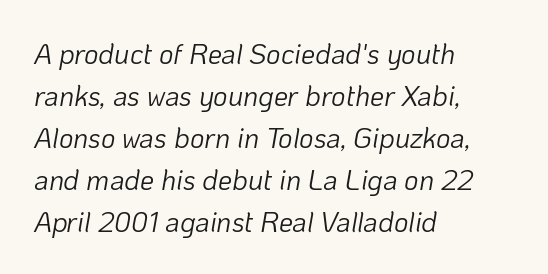
{"italic": "yes", "lean": "right", "slant_degrees": 10, "bold": "no", "weight": "light", "width": "normal", "stroke_contrast": "low", "x_height": "medium", "monospaced": "no", "underline": "no", "align": "left", "line_spacing": "normal", "line_spacing_ratio": 1.5, "letter_spacing": "normal", "letter_spacing_em": 0.0, "glyph_px": 28}
